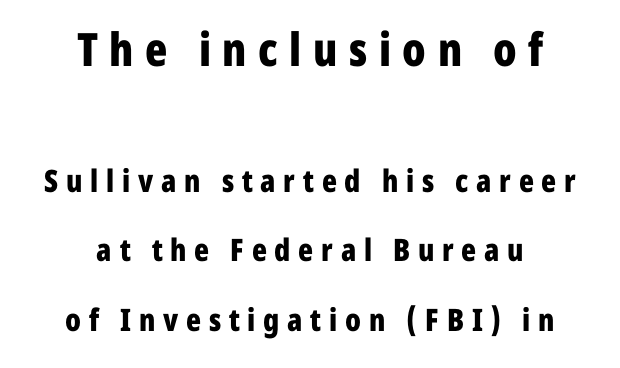
The image shows 46 px bold, condensed sans-serif type, upright; set centered, loose line spacing (2.24x), unusually wide letter spacing (+0.25 em), not underlined; the first (top) block is 1.48x larger; low stroke contrast and a medium x-height.
